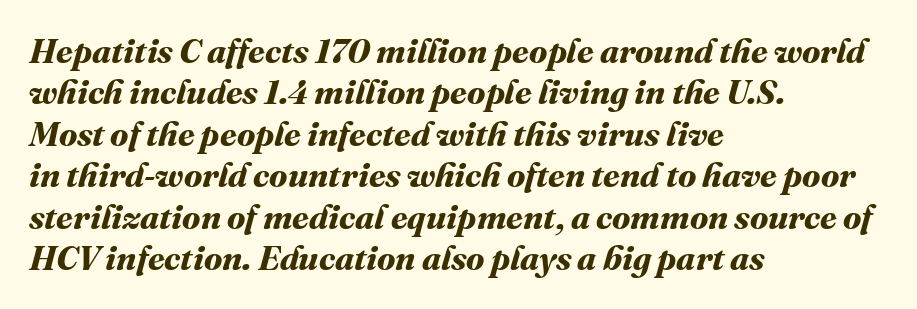
{"bold": "yes", "weight": "bold", "width": "normal", "stroke_contrast": "medium", "x_height": "medium", "monospaced": "no", "underline": "no", "align": "left", "line_spacing_ratio": 1.22, "letter_spacing": "normal", "letter_spacing_em": 0.0, "glyph_px": 34}
